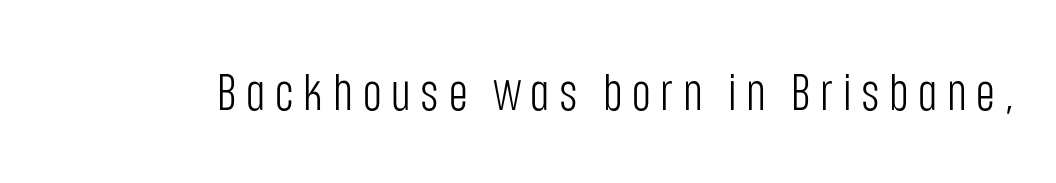
Q: Is the text bold? A: No.
Q: Is the text italic (slanted)? A: No, it is upright.
Q: Is the typeface a serif or a sans-serif typeface? A: Sans-serif.
Q: Is the text underlined? A: No.
Q: Width (condensed, normal, or wide)? A: Condensed.
Q: Stroke contrast? A: Low.
Q: x-height? A: Large.
Q: Monospaced? A: No.
